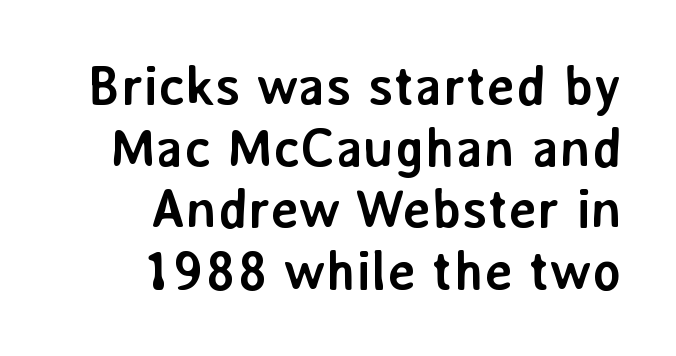
The image shows 55 px semibold sans-serif type, upright; set right-aligned, tight line spacing (1.12x), normal letter spacing, not underlined; low stroke contrast and a medium x-height.
